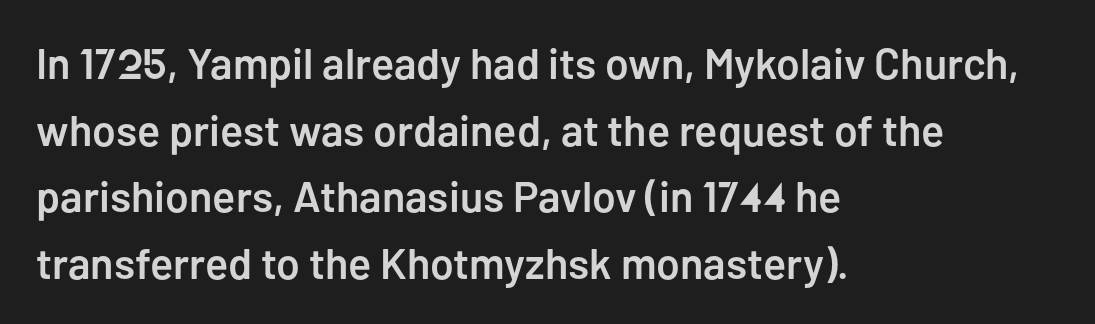
{"serif": "no", "italic": "no", "bold": "semi", "weight": "semibold", "width": "normal", "stroke_contrast": "low", "x_height": "medium", "monospaced": "no", "underline": "no", "align": "left", "line_spacing": "normal", "line_spacing_ratio": 1.55, "letter_spacing": "normal", "letter_spacing_em": 0.0, "glyph_px": 43}
